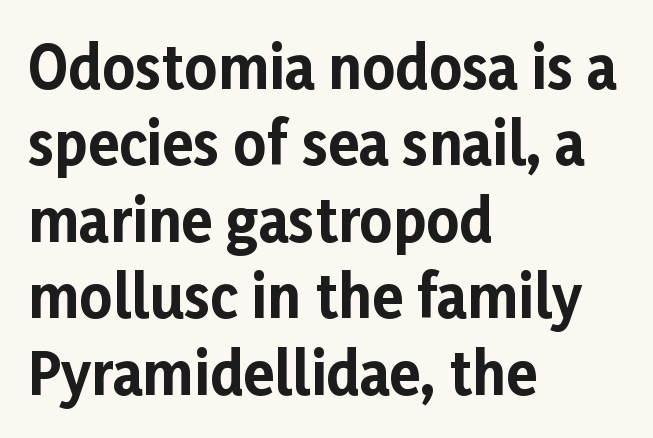
Students, this is bold: see how much ink each stroke carries. Serif or sans? Sans — the stroke terminals are bare. When letters stand straight like this, we call the style roman or upright. Here the designer chose a conventional face with non-uniform glyph widths. These lines are set flush left with a ragged right edge.
